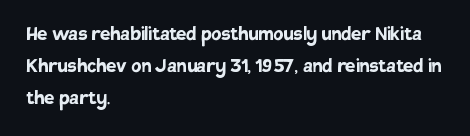
Compared with typical paragraphs, the rows here are spaced about the same. In terms of posture, this sample is upright. You'd pick this weight for a headline — it's a proper bold. Typeset ragged right — the left edge is the straight one.
